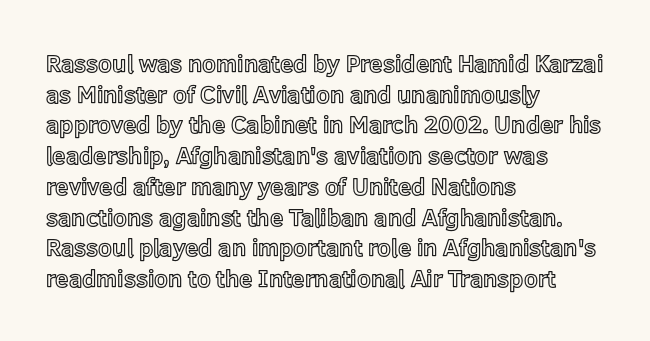
{"italic": "no", "underline": "no", "align": "left", "line_spacing": "normal", "line_spacing_ratio": 1.28, "letter_spacing": "normal", "letter_spacing_em": 0.0, "glyph_px": 24}
